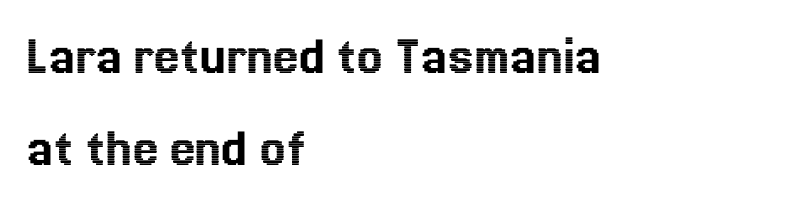
{"italic": "no", "width": "normal", "x_height": "medium", "monospaced": "no", "underline": "no", "align": "left", "line_spacing": "normal", "line_spacing_ratio": 1.61, "letter_spacing": "normal", "letter_spacing_em": 0.0, "glyph_px": 57}
